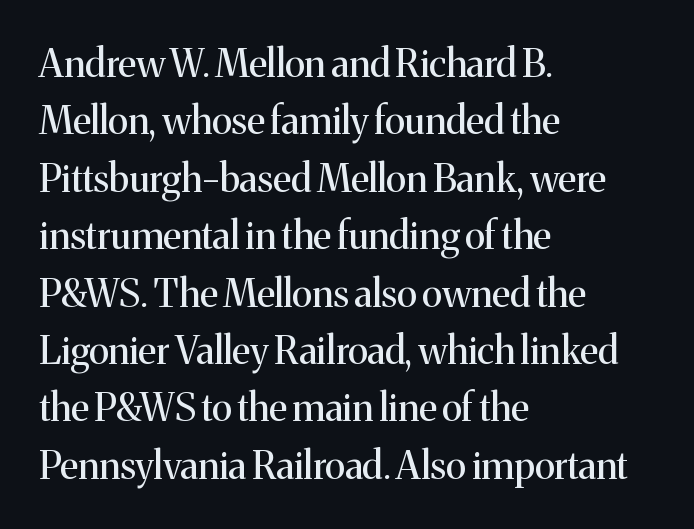
The image shows 38 px regular-weight serif type, upright; set left-aligned, normal line spacing (1.51x), normal letter spacing, not underlined; medium stroke contrast and a medium x-height.
